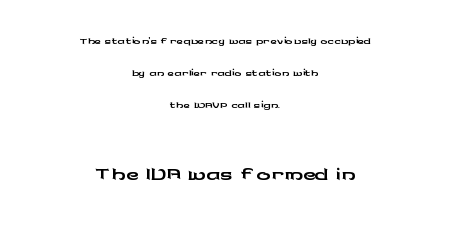
Q: Is the text italic (slanted)? A: No, it is upright.
Q: Is the typeface a serif or a sans-serif typeface? A: Sans-serif.
Q: Is the text underlined? A: No.
Q: How is the paragraph aligned? A: Centered.
Q: Is the spacing between letters normal or unusually wide? A: Normal.
Q: Which block of text is set in a larger size, the first (top) or the second (bottom)? A: The second (bottom) one.
Q: Width (condensed, normal, or wide)? A: Wide.
Q: Stroke contrast? A: Low.
Q: x-height? A: Medium.
Q: Monospaced? A: No.
